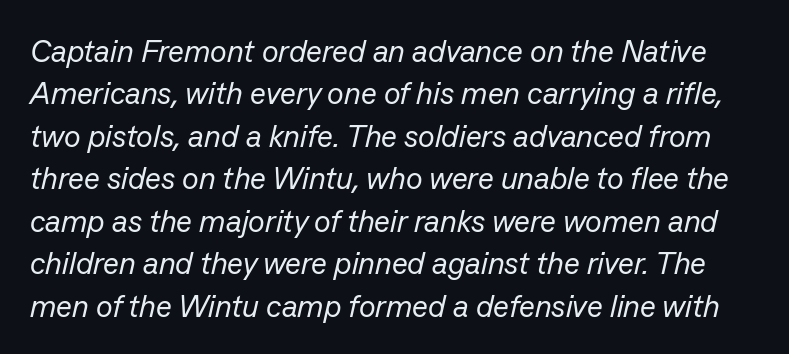
{"italic": "yes", "lean": "right", "slant_degrees": 13, "bold": "no", "weight": "regular", "width": "normal", "stroke_contrast": "low", "x_height": "medium", "monospaced": "no", "underline": "no", "line_spacing": "normal", "line_spacing_ratio": 1.37, "letter_spacing": "normal", "letter_spacing_em": 0.0, "glyph_px": 31}
